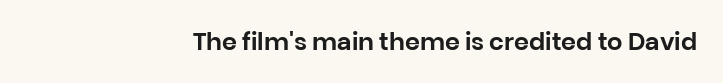
Observe the ordinary spacing: letters are neighbours, not strangers. Underline: absent. Rendered with straight, roman letterforms.
